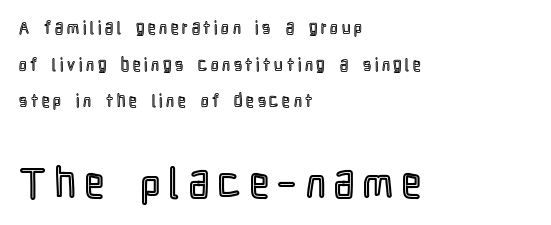
{"italic": "no", "width": "condensed", "x_height": "medium", "monospaced": "no", "underline": "no", "align": "left", "line_spacing": "loose", "line_spacing_ratio": 2.15, "letter_spacing": "wide", "letter_spacing_em": 0.22, "larger_block": "second", "size_ratio": 2.47, "glyph_px": 42}
